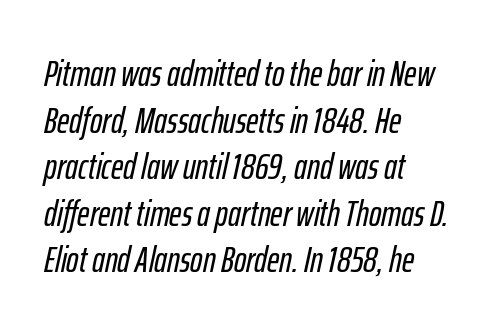
{"italic": "yes", "lean": "right", "slant_degrees": 12, "width": "condensed", "stroke_contrast": "low", "x_height": "medium", "monospaced": "no", "underline": "no", "align": "left", "line_spacing": "normal", "line_spacing_ratio": 1.26, "letter_spacing": "normal", "letter_spacing_em": 0.0, "glyph_px": 37}
